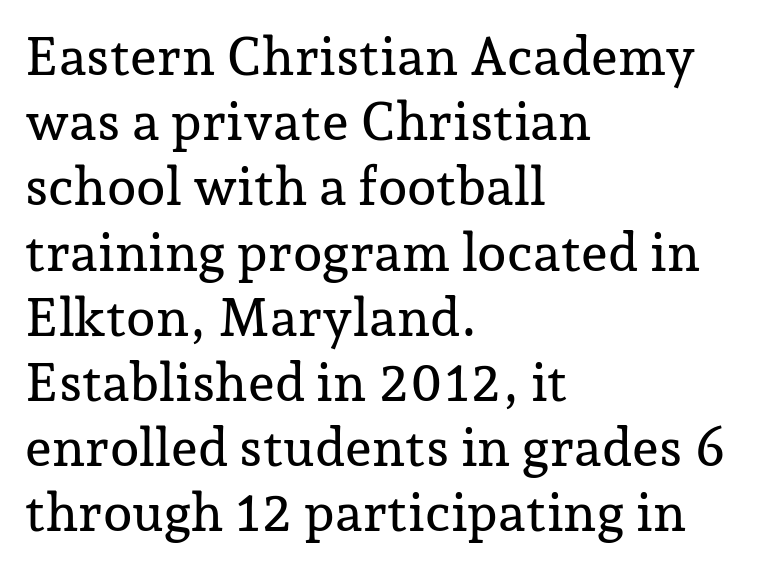
The image shows 53 px serif type, upright; set left-aligned, line spacing 1.23x, normal letter spacing, not underlined; low stroke contrast and a medium x-height.
